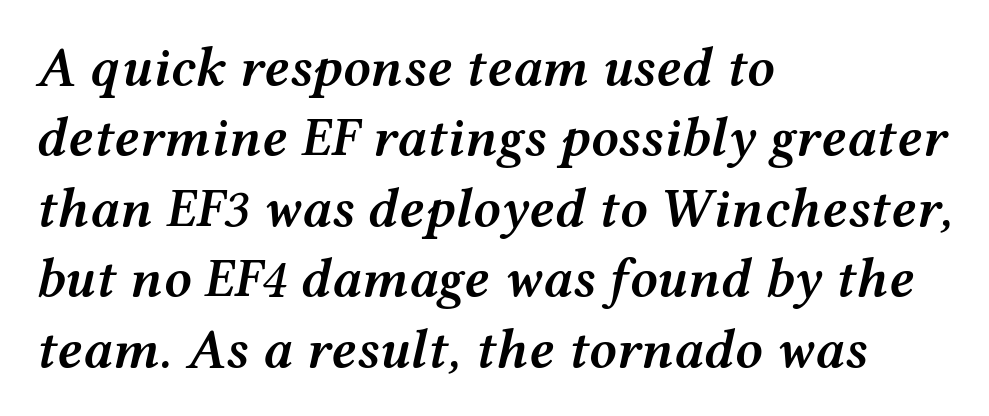
The letters are slanted; this is an italic face. Does the weight exceed regular? Yes, but only to semibold. This rendering leaves character spacing at its baseline value. Nobody drew a line under any word here. Is the block centered? No — it sits flush against the left margin.
